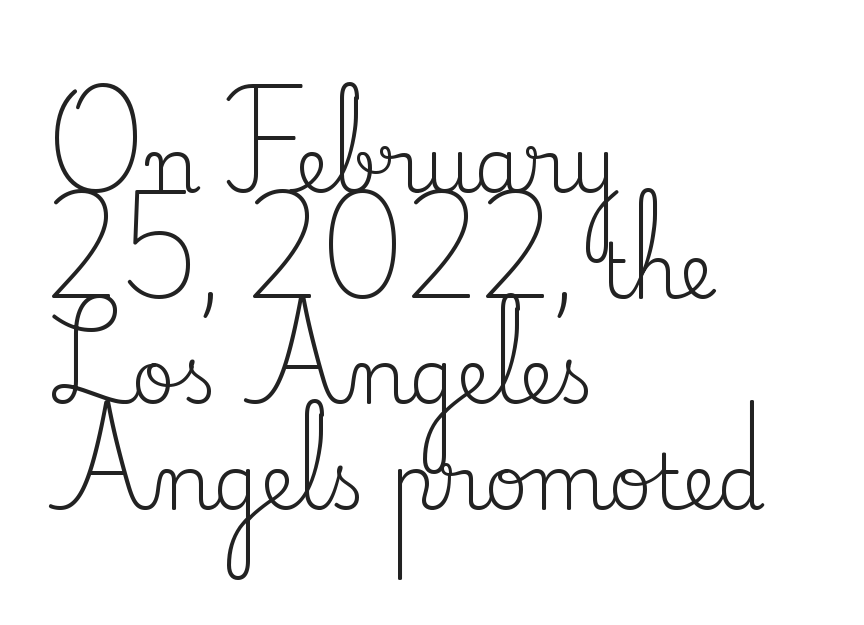
The image shows 76 px regular-weight serif type, upright; set left-aligned, normal line spacing (1.39x), normal letter spacing, not underlined; medium stroke contrast and a small x-height.
